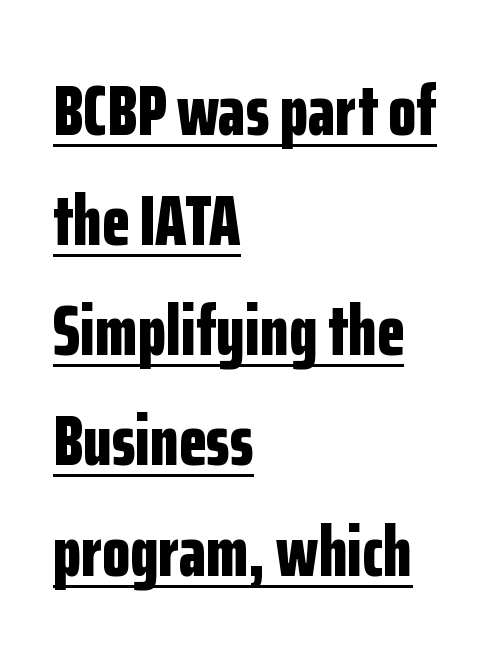
All the whitespace from short lines collects on the right. Spacing between characters is what you'd get straight out of the box. Each letter's strokes conclude bluntly, with no projecting serifs. Its strokes are broad and dark, the hallmark of bold type.
